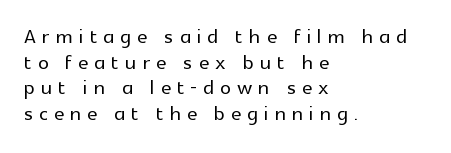
The image shows 27 px text type, upright; set left-aligned, tight line spacing (0.95x), unusually wide letter spacing (+0.23 em), not underlined.
